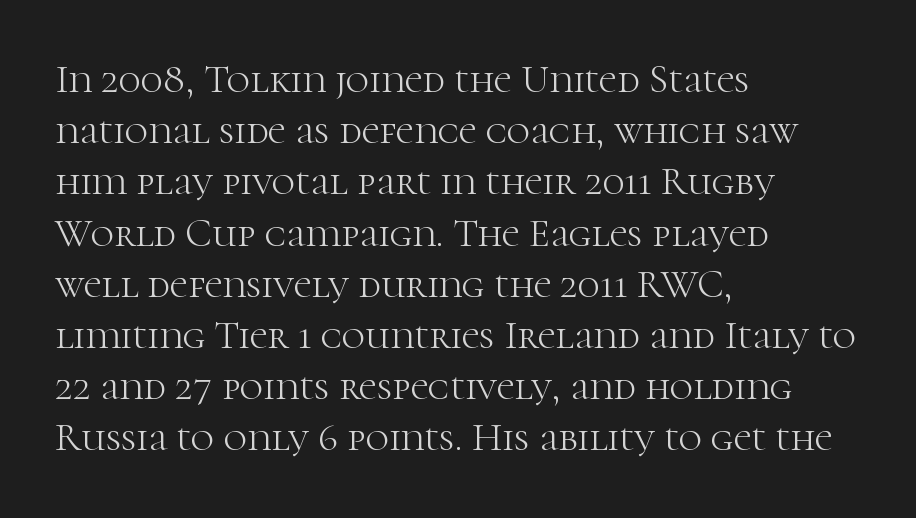
Q: Is the text bold? A: No.
Q: Is the text italic (slanted)? A: No, it is upright.
Q: Is the typeface a serif or a sans-serif typeface? A: Serif.
Q: Is the text underlined? A: No.
Q: How is the paragraph aligned? A: Left-aligned.
Q: Is the spacing between letters normal or unusually wide? A: Normal.
Q: Is the spacing between lines tight, normal or loose? A: Normal.
Q: Width (condensed, normal, or wide)? A: Normal.
Q: Stroke contrast? A: High.
Q: x-height? A: Medium.
Q: Monospaced? A: No.
